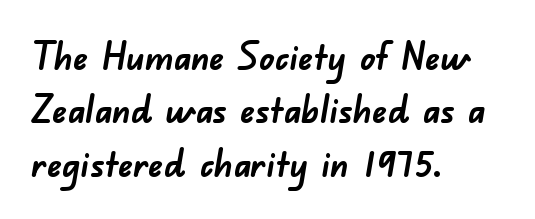
Q: Is the text bold? A: Yes.
Q: Is the typeface a serif or a sans-serif typeface? A: Sans-serif.
Q: Is the text underlined? A: No.
Q: How is the paragraph aligned? A: Left-aligned.
Q: Is the spacing between letters normal or unusually wide? A: Normal.
Q: Is the spacing between lines tight, normal or loose? A: Normal.
Q: Width (condensed, normal, or wide)? A: Normal.
Q: Stroke contrast? A: Low.
Q: x-height? A: Small.
Q: Monospaced? A: No.
